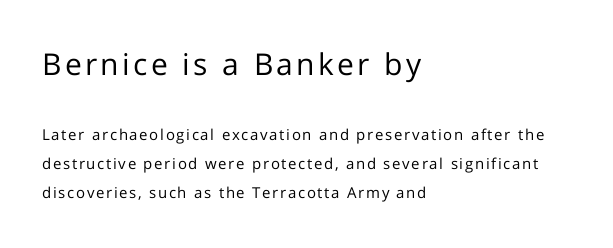
{"serif": "no", "italic": "no", "bold": "no", "weight": "regular", "width": "normal", "stroke_contrast": "low", "x_height": "medium", "monospaced": "no", "underline": "no", "align": "left", "line_spacing": "loose", "line_spacing_ratio": 1.91, "larger_block": "first", "size_ratio": 2.0, "glyph_px": 30}
